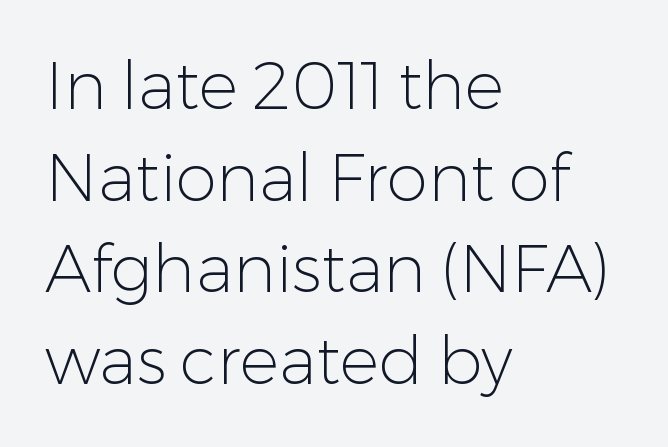
Q: Is the text bold? A: No.
Q: Is the text italic (slanted)? A: No, it is upright.
Q: Is the typeface a serif or a sans-serif typeface? A: Sans-serif.
Q: Is the text underlined? A: No.
Q: How is the paragraph aligned? A: Left-aligned.
Q: Is the spacing between letters normal or unusually wide? A: Normal.
Q: Is the spacing between lines tight, normal or loose? A: Normal.
Q: Width (condensed, normal, or wide)? A: Normal.
Q: Stroke contrast? A: Low.
Q: x-height? A: Medium.
Q: Monospaced? A: No.
